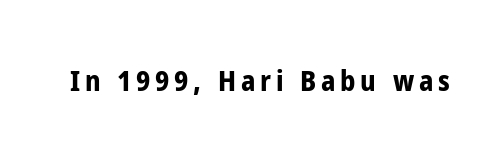
{"serif": "no", "italic": "no", "bold": "yes", "weight": "bold", "width": "condensed", "stroke_contrast": "low", "x_height": "medium", "monospaced": "no", "underline": "no", "glyph_px": 28}
